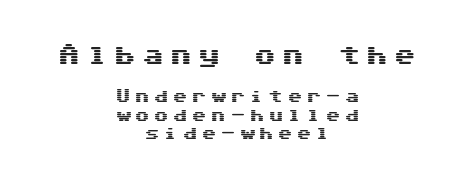
Q: Is the text italic (slanted)? A: No, it is upright.
Q: Is the text underlined? A: No.
Q: How is the paragraph aligned? A: Centered.
Q: Is the spacing between letters normal or unusually wide? A: Unusually wide.
Q: Which block of text is set in a larger size, the first (top) or the second (bottom)? A: The first (top) one.
